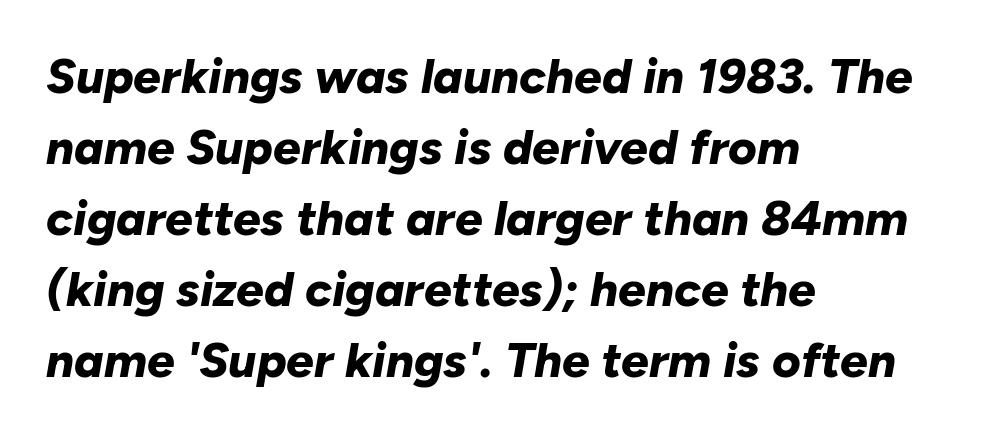
Q: Is the text bold? A: Yes.
Q: Is the text italic (slanted)? A: Yes, it leans right by about 10 degrees.
Q: Is the text underlined? A: No.
Q: How is the paragraph aligned? A: Left-aligned.
Q: Is the spacing between letters normal or unusually wide? A: Normal.
Q: Is the spacing between lines tight, normal or loose? A: Normal.
Q: Width (condensed, normal, or wide)? A: Normal.
Q: Stroke contrast? A: Low.
Q: x-height? A: Medium.
Q: Monospaced? A: No.
